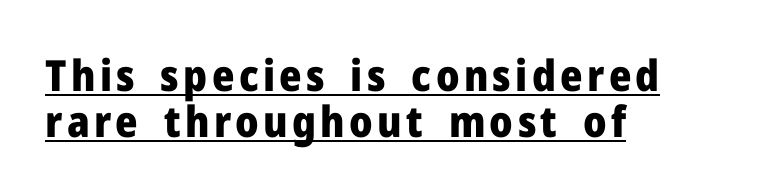
{"serif": "no", "italic": "no", "bold": "yes", "weight": "heavy", "width": "normal", "stroke_contrast": "low", "x_height": "medium", "monospaced": "no", "underline": "yes", "align": "left", "line_spacing": "tight", "line_spacing_ratio": 1.06, "glyph_px": 43}
